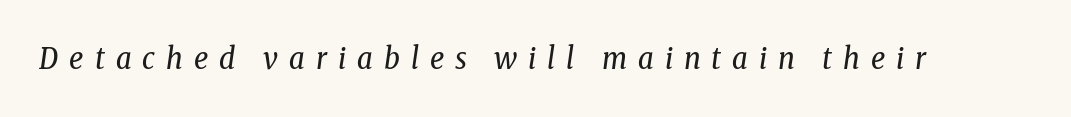
Q: Is the text bold? A: No.
Q: Is the text italic (slanted)? A: Yes, it leans right by about 8 degrees.
Q: Is the typeface a serif or a sans-serif typeface? A: Serif.
Q: Is the text underlined? A: No.
Q: Is the spacing between letters normal or unusually wide? A: Unusually wide.
Q: Width (condensed, normal, or wide)? A: Condensed.
Q: Stroke contrast? A: Low.
Q: x-height? A: Medium.
Q: Monospaced? A: No.
